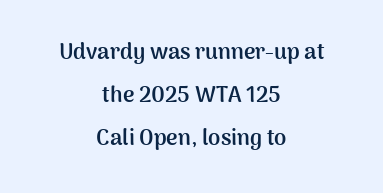
{"italic": "no", "bold": "yes", "underline": "no", "align": "center", "line_spacing": "loose", "line_spacing_ratio": 1.95, "letter_spacing": "normal", "letter_spacing_em": 0.0, "glyph_px": 22}
